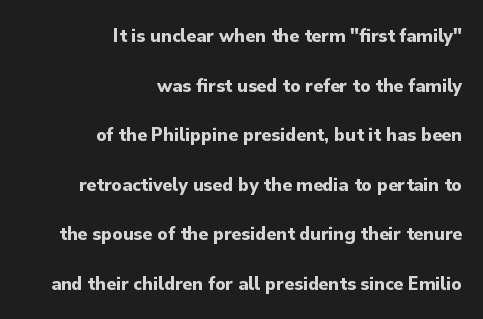
Look at the tracking — it's just the regular setting, nothing added. Posture: vertical. Emphasis by weight is at full strength: bold. Students, observe: this is what heavily led, spacious text looks like.
